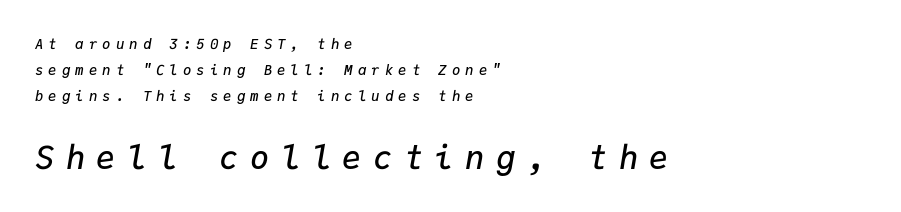
Q: Is the text bold? A: Semi-bold.
Q: Is the text italic (slanted)? A: Yes, it leans right by about 9 degrees.
Q: Is the text underlined? A: No.
Q: How is the paragraph aligned? A: Left-aligned.
Q: Is the spacing between letters normal or unusually wide? A: Unusually wide.
Q: Which block of text is set in a larger size, the first (top) or the second (bottom)? A: The second (bottom) one.
Q: Width (condensed, normal, or wide)? A: Normal.
Q: Stroke contrast? A: Low.
Q: x-height? A: Medium.
Q: Monospaced? A: Yes.
